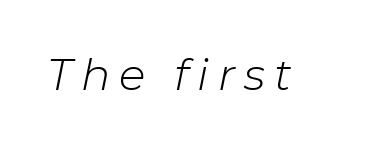
Q: Is the text bold? A: No.
Q: Is the text italic (slanted)? A: Yes, it leans right by about 11 degrees.
Q: Is the text underlined? A: No.
Q: Is the spacing between letters normal or unusually wide? A: Unusually wide.
Q: Width (condensed, normal, or wide)? A: Normal.
Q: Stroke contrast? A: Low.
Q: x-height? A: Medium.
Q: Monospaced? A: No.
